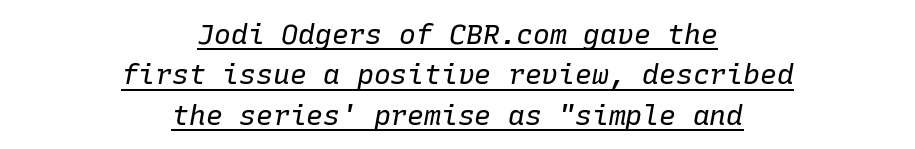
The image shows 28 px regular-weight type, italic (leaning right), monospaced; set centered, normal line spacing (1.44x), normal letter spacing, underlined; low stroke contrast and a medium x-height.
